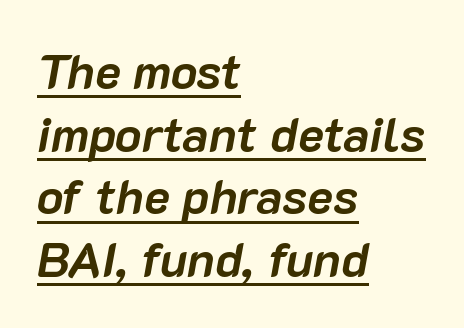
The image shows 49 px semibold type, italic (leaning right); set left-aligned, normal line spacing (1.28x), normal letter spacing, underlined; low stroke contrast and a medium x-height.
